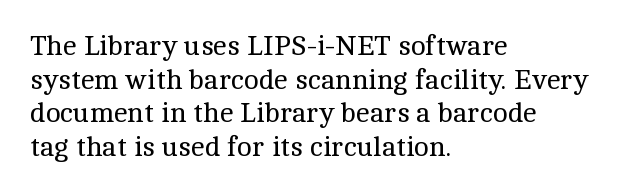
Q: Is the text bold? A: No.
Q: Is the text italic (slanted)? A: No, it is upright.
Q: Is the typeface a serif or a sans-serif typeface? A: Serif.
Q: Is the text underlined? A: No.
Q: How is the paragraph aligned? A: Left-aligned.
Q: Is the spacing between letters normal or unusually wide? A: Normal.
Q: Width (condensed, normal, or wide)? A: Normal.
Q: x-height? A: Medium.
Q: Monospaced? A: No.
